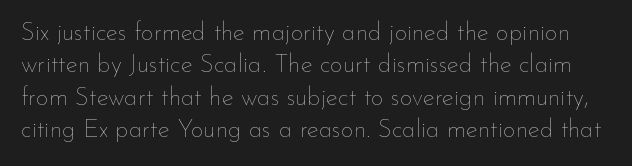
Compared with typical paragraphs, the rows here are spaced about the same. The passage shown has conventional tracking throughout. Each stroke keeps to a modest, everyday thickness or less. Clear beneath every line of the passage. Is there any slant? The stems are plumb.
